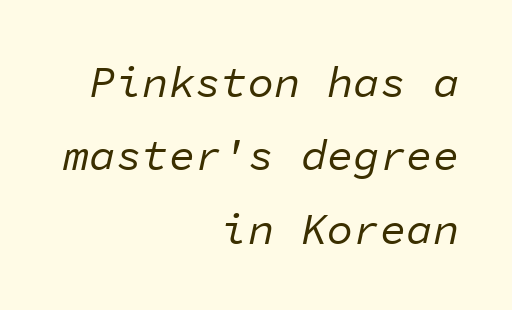
{"italic": "yes", "lean": "right", "slant_degrees": 11, "bold": "no", "weight": "regular", "width": "normal", "stroke_contrast": "low", "x_height": "medium", "monospaced": "yes", "underline": "no", "align": "right", "line_spacing": "normal", "line_spacing_ratio": 1.67, "letter_spacing": "normal", "letter_spacing_em": 0.0, "glyph_px": 44}
